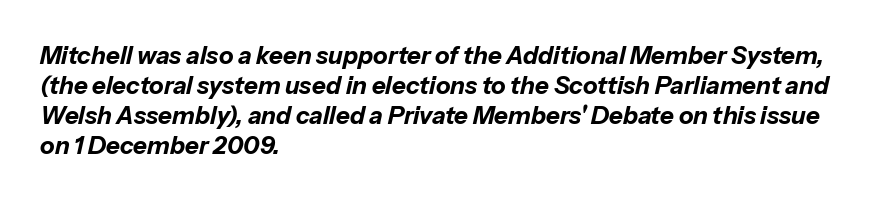
Look at the tracking — it's just the regular setting, nothing added. The whole block is typeset with a tilt. A student would call this left alignment; a typographer would say flush left, rag right. Pretty heavy lettering here — definitely bold. Interline gaps are of average width in this sample. The glyphs are unaccompanied by any horizontal stroke below them.
